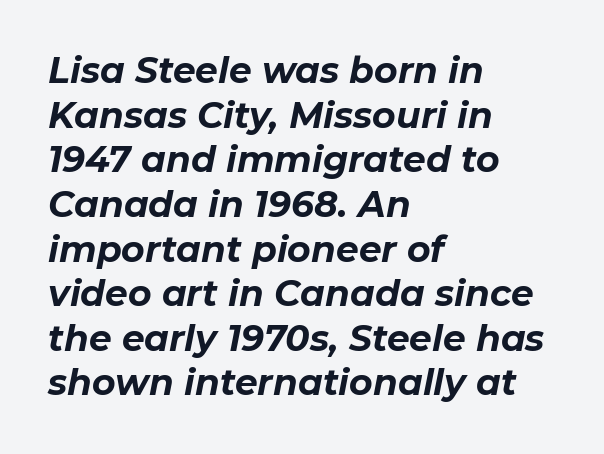
{"italic": "yes", "lean": "right", "slant_degrees": 11, "bold": "yes", "weight": "bold", "width": "normal", "stroke_contrast": "low", "x_height": "medium", "monospaced": "no", "underline": "no", "align": "left", "line_spacing_ratio": 1.24, "letter_spacing": "normal", "letter_spacing_em": 0.0, "glyph_px": 36}
